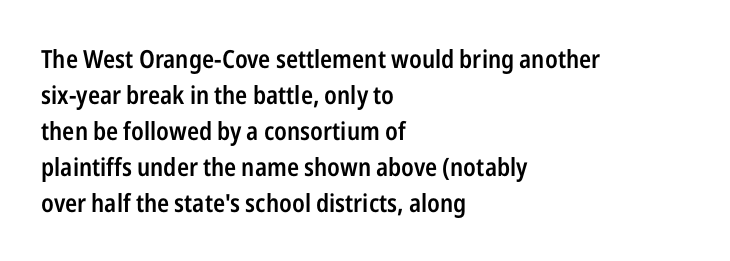
{"italic": "no", "bold": "semi", "underline": "no", "align": "left", "line_spacing": "normal", "line_spacing_ratio": 1.44, "letter_spacing": "normal", "letter_spacing_em": 0.0, "glyph_px": 25}
